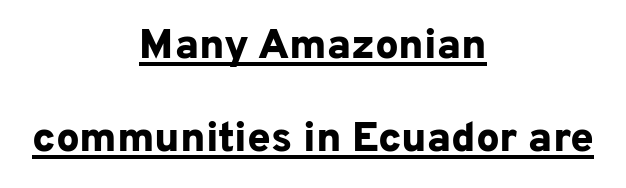
Q: Is the text bold? A: Yes.
Q: Is the text italic (slanted)? A: No, it is upright.
Q: Is the typeface a serif or a sans-serif typeface? A: Sans-serif.
Q: Is the text underlined? A: Yes.
Q: How is the paragraph aligned? A: Centered.
Q: Is the spacing between letters normal or unusually wide? A: Normal.
Q: Is the spacing between lines tight, normal or loose? A: Loose.
Q: Width (condensed, normal, or wide)? A: Normal.
Q: Stroke contrast? A: Low.
Q: x-height? A: Medium.
Q: Monospaced? A: No.
